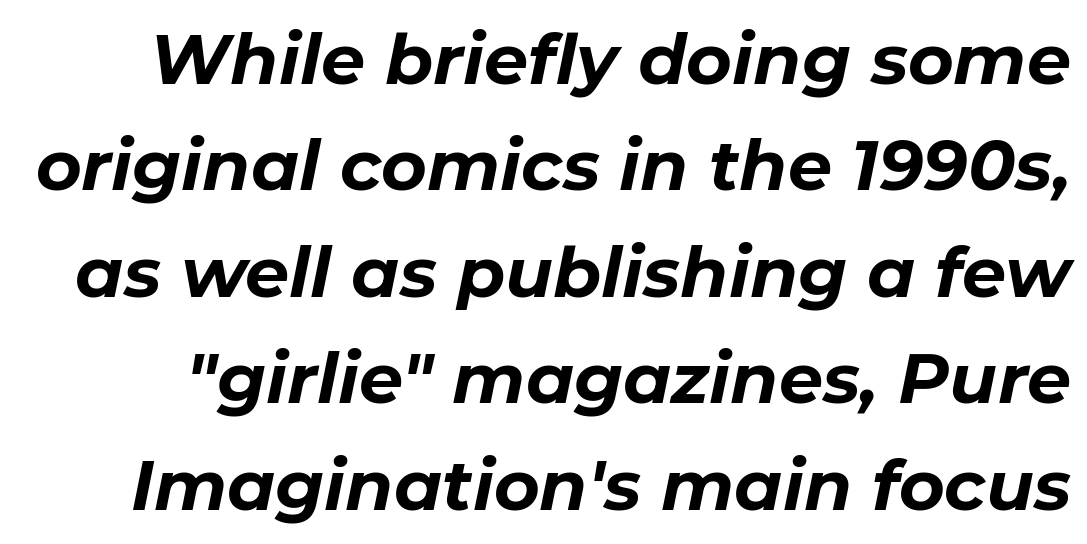
Q: Is the text bold? A: Yes.
Q: Is the text italic (slanted)? A: Yes, it leans right by about 11 degrees.
Q: Is the text underlined? A: No.
Q: Is the spacing between letters normal or unusually wide? A: Normal.
Q: Is the spacing between lines tight, normal or loose? A: Normal.
Q: Width (condensed, normal, or wide)? A: Normal.
Q: Stroke contrast? A: Low.
Q: x-height? A: Medium.
Q: Monospaced? A: No.
